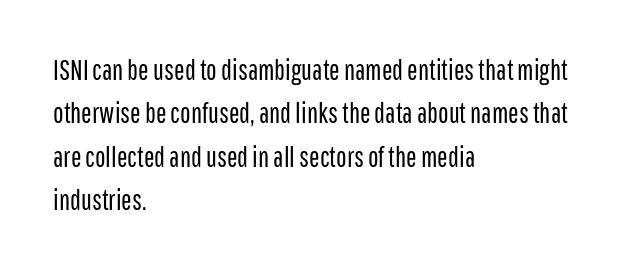
{"serif": "no", "italic": "no", "bold": "no", "weight": "regular", "width": "condensed", "stroke_contrast": "low", "x_height": "medium", "monospaced": "no", "underline": "no", "align": "left", "line_spacing": "normal", "line_spacing_ratio": 1.55, "letter_spacing": "normal", "letter_spacing_em": 0.0, "glyph_px": 28}
